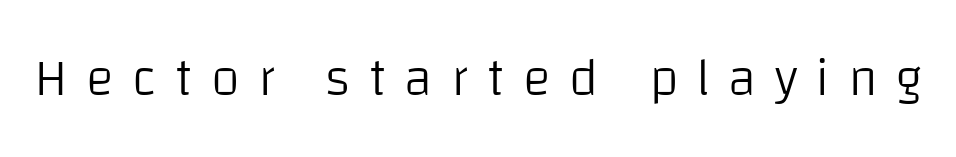
Think of a printed novel: that variable character pitch is what you see here. Just letters on the line, the space beneath them empty. Look at the tracking — it's clearly loosened, letters drifting apart. Designer's note — italics off, roman on.
